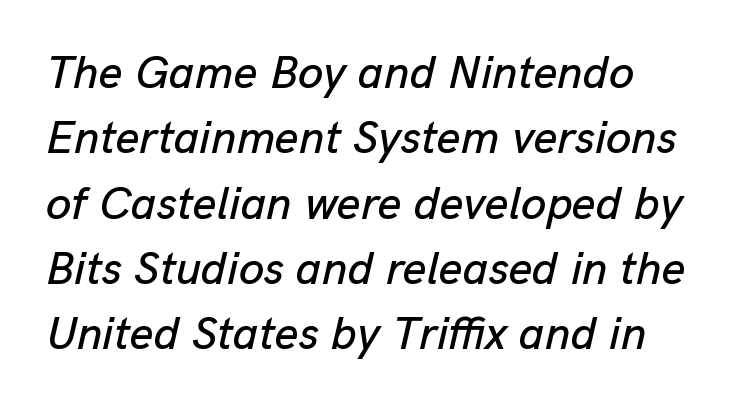
Q: Is the text italic (slanted)? A: Yes, it leans right by about 13 degrees.
Q: Is the text underlined? A: No.
Q: Is the spacing between letters normal or unusually wide? A: Normal.
Q: Is the spacing between lines tight, normal or loose? A: Normal.
Q: Width (condensed, normal, or wide)? A: Normal.
Q: Stroke contrast? A: Low.
Q: x-height? A: Medium.
Q: Monospaced? A: No.
